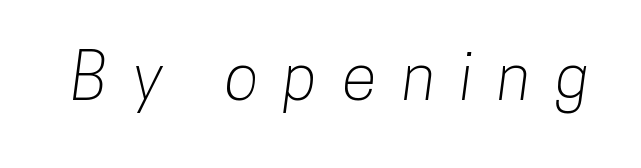
Q: Is the typeface a serif or a sans-serif typeface? A: Sans-serif.
Q: Is the text underlined? A: No.
Q: Is the spacing between letters normal or unusually wide? A: Unusually wide.
Q: Width (condensed, normal, or wide)? A: Condensed.
Q: Stroke contrast? A: Low.
Q: x-height? A: Medium.
Q: Monospaced? A: No.
